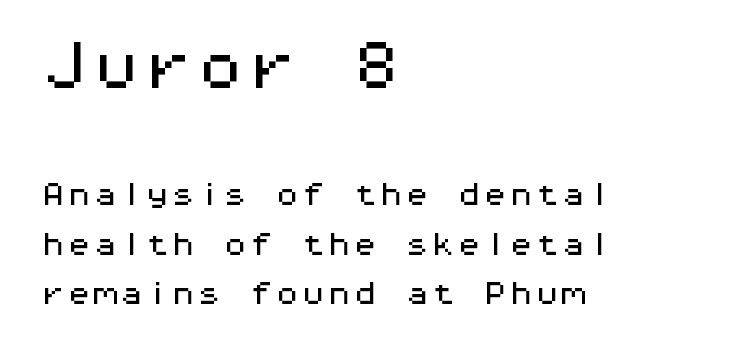
Q: Is the text italic (slanted)? A: No, it is upright.
Q: Is the typeface a serif or a sans-serif typeface? A: Sans-serif.
Q: Is the text underlined? A: No.
Q: How is the paragraph aligned? A: Left-aligned.
Q: Is the spacing between letters normal or unusually wide? A: Normal.
Q: Is the spacing between lines tight, normal or loose? A: Loose.
Q: Which block of text is set in a larger size, the first (top) or the second (bottom)? A: The first (top) one.
Q: Width (condensed, normal, or wide)? A: Wide.
Q: Stroke contrast? A: Medium.
Q: x-height? A: Medium.
Q: Monospaced? A: Yes.
